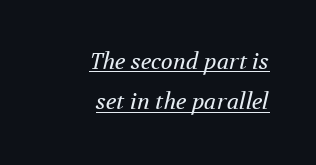
No chunkiness to these letters — they're not bold. Is the block centered? No — it sits flush against the right margin. Posture: slanted. Does a line run under the words? Yes, clearly. You could call the tracking neutral — neither tight nor loose.
